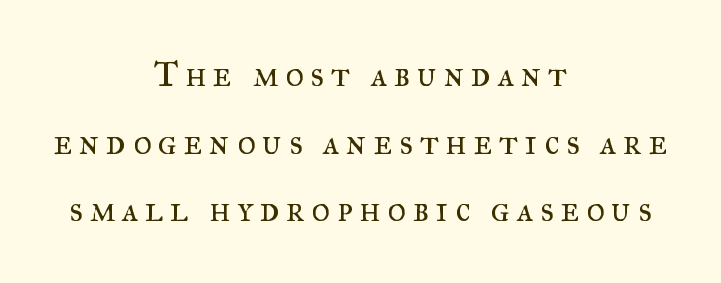
No letter is thick-stroked: the sample isn't bold. Check where the strokes stop: tiny serifs finish them off. If you folded the block vertically in half, each line would mirror itself in length. In terms of posture, this sample is upright. Each letter keeps its own natural width here, so spacing adapts to shape. The glyphs are unaccompanied by any horizontal stroke below them.
